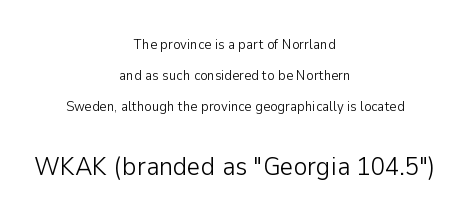
Q: Is the text bold? A: No.
Q: Is the text italic (slanted)? A: No, it is upright.
Q: Is the text underlined? A: No.
Q: How is the paragraph aligned? A: Centered.
Q: Is the spacing between letters normal or unusually wide? A: Normal.
Q: Is the spacing between lines tight, normal or loose? A: Loose.
Q: Which block of text is set in a larger size, the first (top) or the second (bottom)? A: The second (bottom) one.
